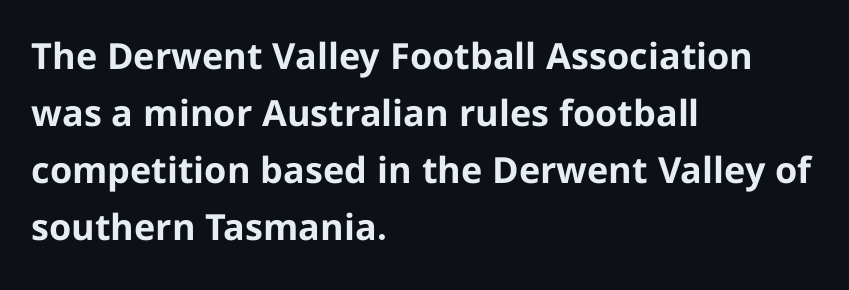
{"serif": "no", "italic": "no", "bold": "yes", "weight": "bold", "width": "normal", "stroke_contrast": "low", "x_height": "medium", "monospaced": "no", "underline": "no", "align": "left", "line_spacing": "normal", "line_spacing_ratio": 1.58, "letter_spacing": "normal", "letter_spacing_em": 0.0, "glyph_px": 36}
